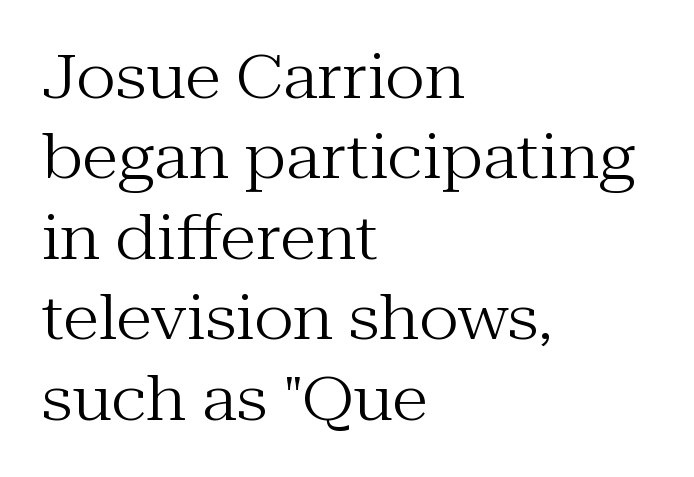
Q: Is the text bold? A: No.
Q: Is the text italic (slanted)? A: No, it is upright.
Q: Is the typeface a serif or a sans-serif typeface? A: Serif.
Q: Is the text underlined? A: No.
Q: How is the paragraph aligned? A: Left-aligned.
Q: Is the spacing between letters normal or unusually wide? A: Normal.
Q: Is the spacing between lines tight, normal or loose? A: Normal.
Q: Width (condensed, normal, or wide)? A: Normal.
Q: Stroke contrast? A: Medium.
Q: x-height? A: Medium.
Q: Monospaced? A: No.
